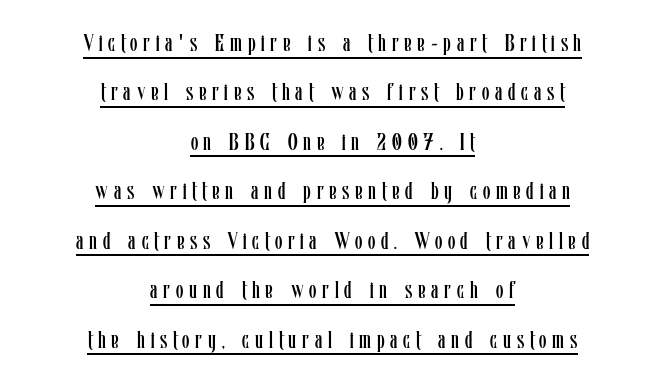
Q: Is the text bold? A: No.
Q: Is the text italic (slanted)? A: No, it is upright.
Q: Is the text underlined? A: Yes.
Q: How is the paragraph aligned? A: Centered.
Q: Is the spacing between letters normal or unusually wide? A: Unusually wide.
Q: Is the spacing between lines tight, normal or loose? A: Loose.
